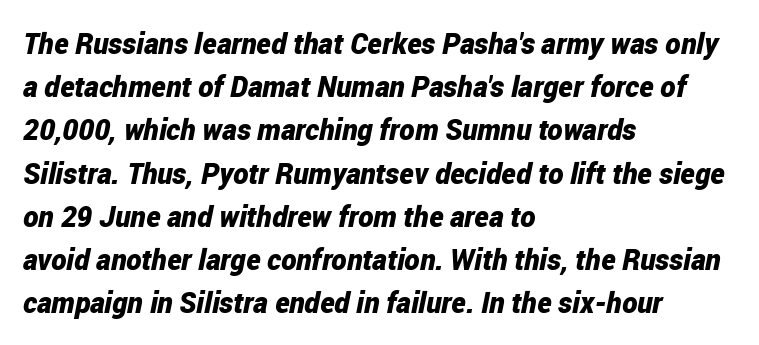
{"italic": "yes", "lean": "right", "slant_degrees": 12, "bold": "yes", "weight": "bold", "width": "condensed", "stroke_contrast": "low", "x_height": "medium", "monospaced": "no", "underline": "no", "align": "left", "line_spacing": "normal", "line_spacing_ratio": 1.49, "letter_spacing": "normal", "letter_spacing_em": 0.0, "glyph_px": 29}
